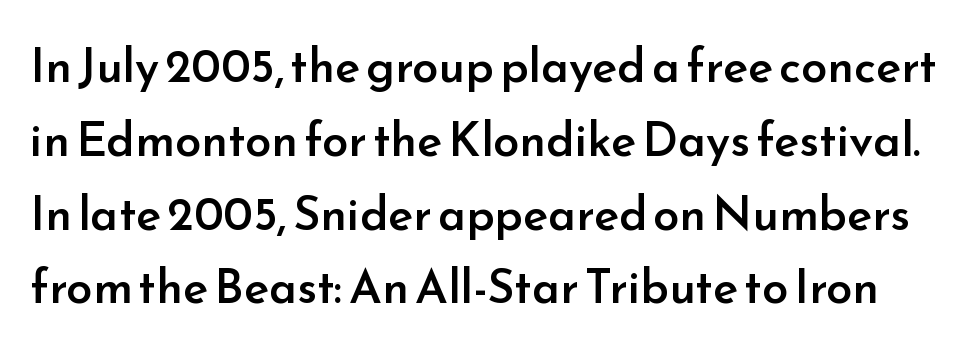
The face used here is a sans, in the tradition of grotesques and geometrics. What's the leading like? Ordinary, nothing unusual. Every character sits straight up, as roman type does. Decoration check: the copy has no underline. Students, note that the glyphs here touch the page at normal intervals. Is the type bold? Partly — it's a semibold, heavier than regular but not fully bold.
